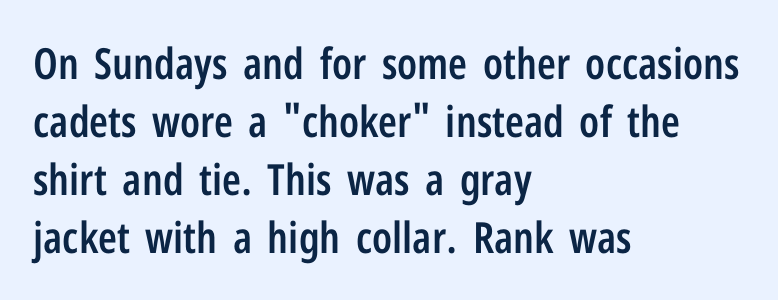
The tracking reads as untouched default to a designer's eye. Spacing verdict: proportional, widths tailored to each character. The vertical gap from one line to the next is medium. The string is rendered with underlining switched off. A classic flush-left, rag-right setting is used for this passage.
